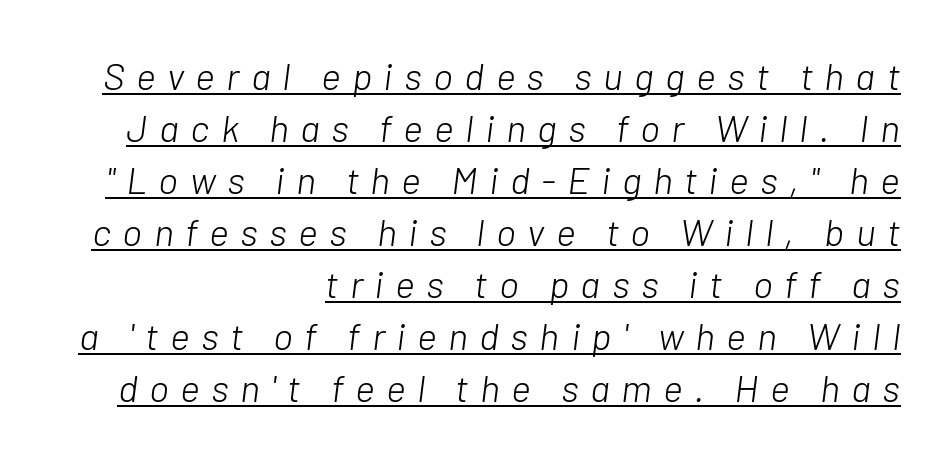
{"italic": "yes", "lean": "right", "slant_degrees": 7, "bold": "no", "weight": "light", "width": "normal", "stroke_contrast": "low", "x_height": "medium", "monospaced": "no", "underline": "yes", "align": "right", "line_spacing": "normal", "line_spacing_ratio": 1.37, "letter_spacing": "wide", "letter_spacing_em": 0.3, "glyph_px": 38}
